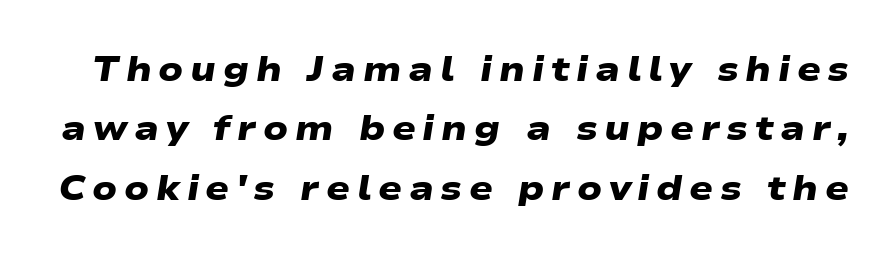
The passage shown is emphatically bold. Check the space under the baseline: it is left empty. Looks like regular typesetting: each glyph gets only the width it needs. This is sans-serif lettering, the kind often seen on screens and signage. What's the leading like? Ordinary, nothing unusual.
